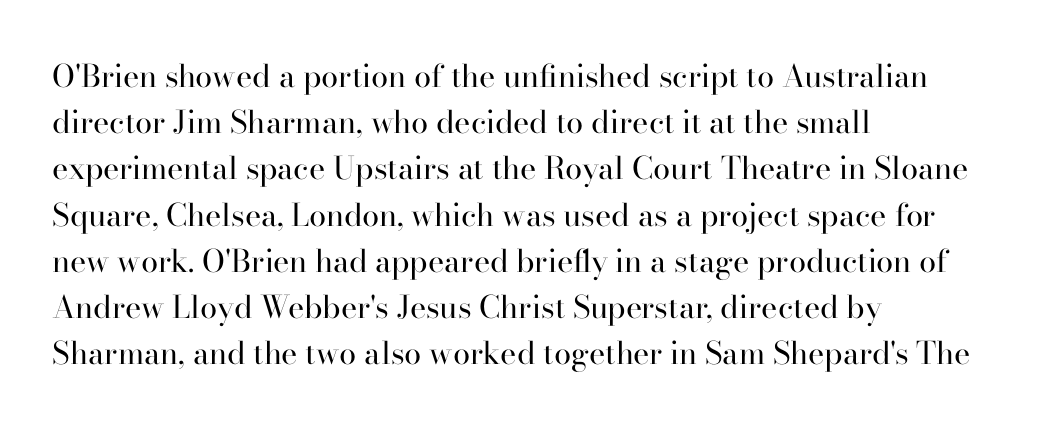
The image shows 31 px regular-weight serif type, upright; set left-aligned, normal line spacing (1.49x), normal letter spacing, not underlined; high stroke contrast and a small x-height.
